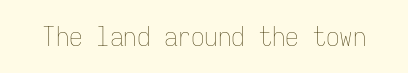
Has an underline been added? It has not. The type is set solid horizontally, with unmodified tracking. The characters are drawn with everyday or finer stroke widths. Every character sits straight up, as roman type does.
